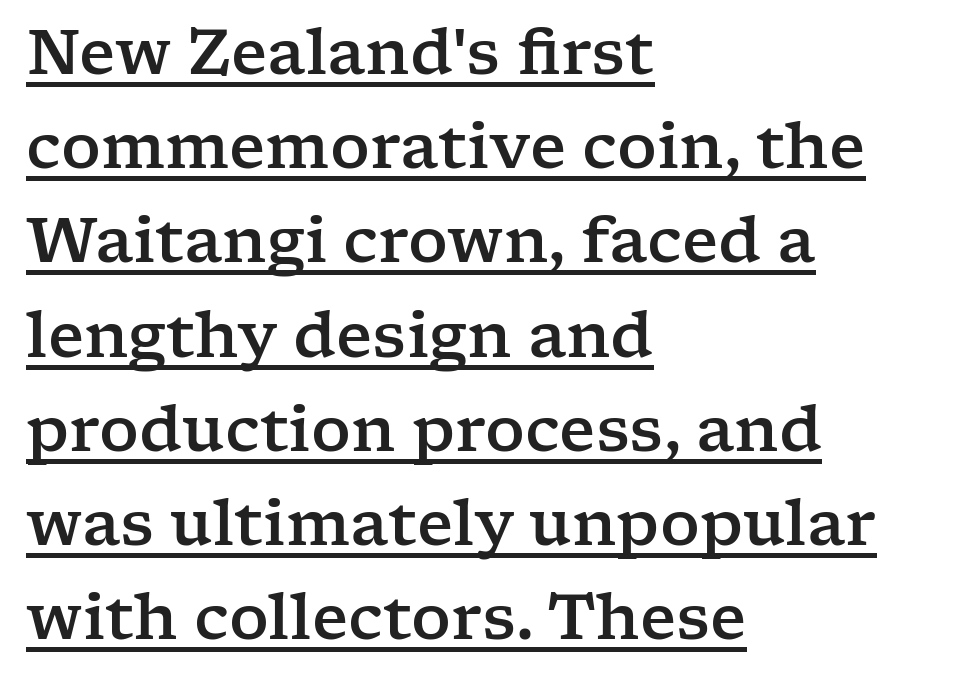
{"serif": "yes", "italic": "no", "width": "wide", "stroke_contrast": "low", "x_height": "medium", "monospaced": "no", "underline": "yes", "align": "left", "line_spacing": "normal", "line_spacing_ratio": 1.52, "letter_spacing": "normal", "letter_spacing_em": 0.0, "glyph_px": 62}
